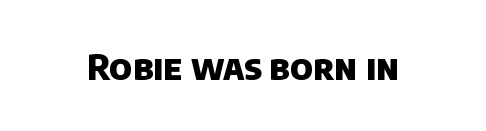
Does the weight exceed regular? Yes, all the way to bold. Spacing between characters is what you'd get straight out of the box. Quick note: underline off. Type style note: lacks serifs. The rendering uses natural spacing where letterforms have individual widths.
